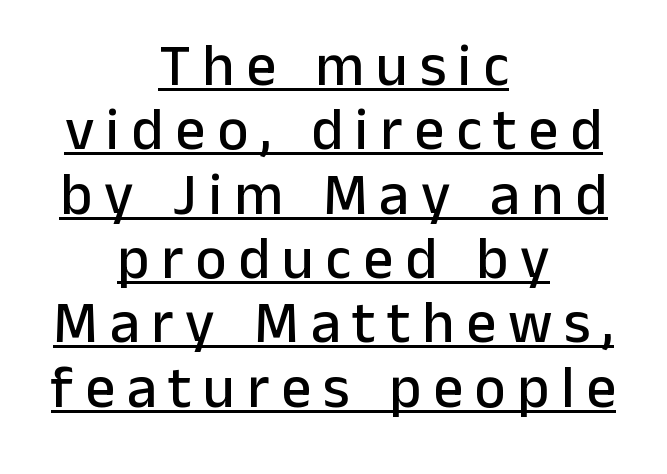
{"serif": "no", "italic": "no", "width": "normal", "stroke_contrast": "low", "x_height": "medium", "monospaced": "no", "underline": "yes", "align": "center", "line_spacing": "tight", "line_spacing_ratio": 1.09, "letter_spacing": "wide", "letter_spacing_em": 0.2, "glyph_px": 59}
